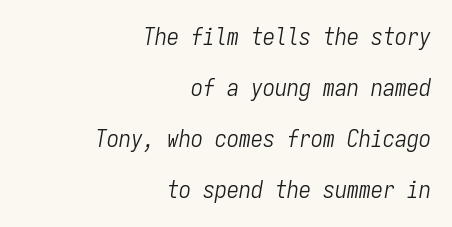
It's the slanting kind of type. Students, note that the glyphs here touch the page at normal intervals. The strip under each line holds only bare page. Horizontally, the lines are justified to the trailing edge only.
